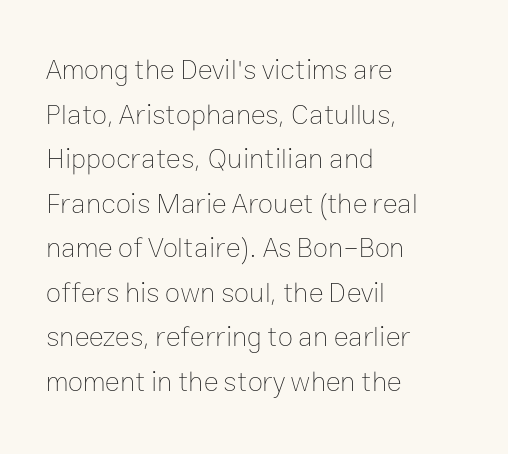
{"italic": "no", "bold": "no", "weight": "thin", "width": "normal", "stroke_contrast": "low", "x_height": "medium", "monospaced": "no", "underline": "no", "align": "left", "line_spacing": "normal", "line_spacing_ratio": 1.59, "letter_spacing": "normal", "letter_spacing_em": 0.0, "glyph_px": 28}
